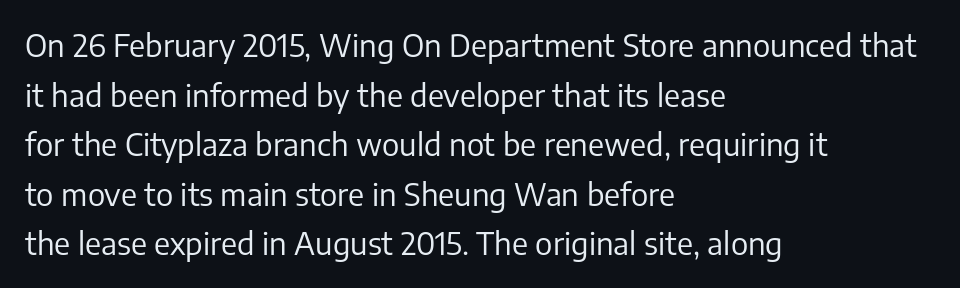
{"serif": "no", "italic": "no", "bold": "no", "weight": "regular", "width": "normal", "stroke_contrast": "low", "x_height": "medium", "monospaced": "no", "underline": "no", "align": "left", "line_spacing": "normal", "line_spacing_ratio": 1.6, "letter_spacing": "normal", "letter_spacing_em": 0.0, "glyph_px": 31}
